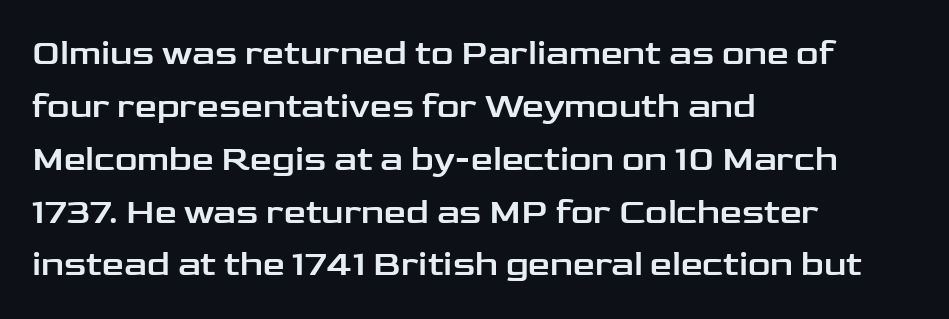
Q: Is the text italic (slanted)? A: No, it is upright.
Q: Is the typeface a serif or a sans-serif typeface? A: Sans-serif.
Q: Is the text underlined? A: No.
Q: How is the paragraph aligned? A: Left-aligned.
Q: Is the spacing between letters normal or unusually wide? A: Normal.
Q: Is the spacing between lines tight, normal or loose? A: Normal.
Q: Width (condensed, normal, or wide)? A: Wide.
Q: Stroke contrast? A: Low.
Q: x-height? A: Medium.
Q: Monospaced? A: No.
